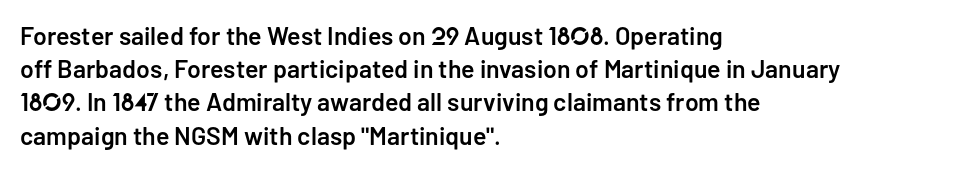
{"italic": "no", "bold": "semi", "underline": "no", "align": "left", "line_spacing": "normal", "line_spacing_ratio": 1.33, "letter_spacing": "normal", "letter_spacing_em": 0.0, "glyph_px": 25}
